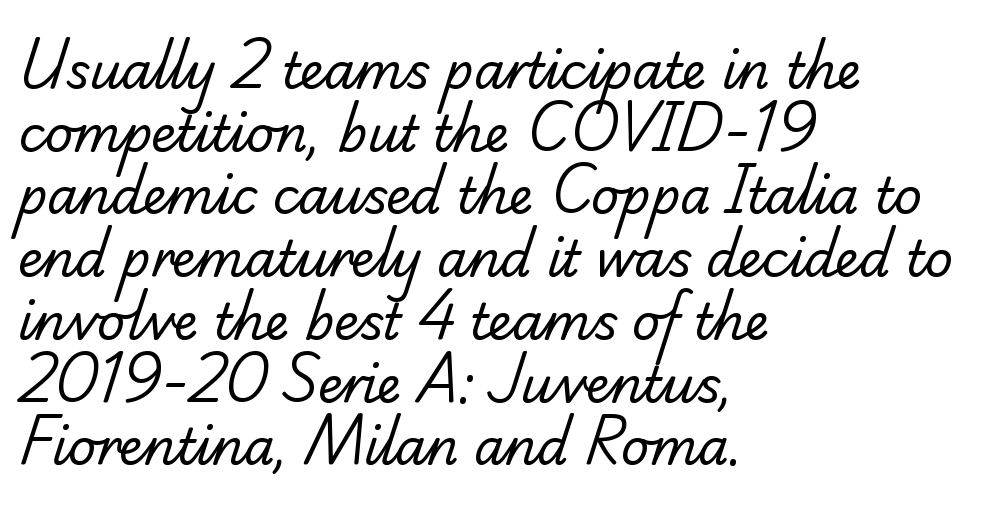
Q: Is the text bold? A: No.
Q: Is the typeface a serif or a sans-serif typeface? A: Serif.
Q: Is the text underlined? A: No.
Q: How is the paragraph aligned? A: Left-aligned.
Q: Is the spacing between letters normal or unusually wide? A: Normal.
Q: Is the spacing between lines tight, normal or loose? A: Normal.
Q: Width (condensed, normal, or wide)? A: Normal.
Q: Stroke contrast? A: Low.
Q: x-height? A: Small.
Q: Monospaced? A: No.
